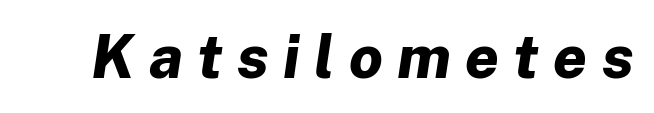
The image shows 60 px bold type, italic (leaning right); set unusually wide letter spacing (+0.24 em), not underlined; low stroke contrast and a medium x-height.
